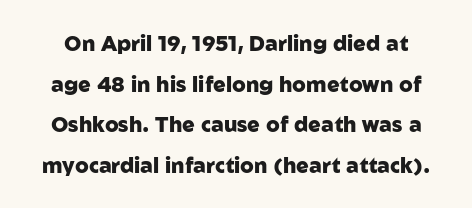
Each new line begins a long way beneath the previous one. The passage shown has conventional tracking throughout. The strokes are fattened all the way to bold. A roman cut, with each character standing at attention.
